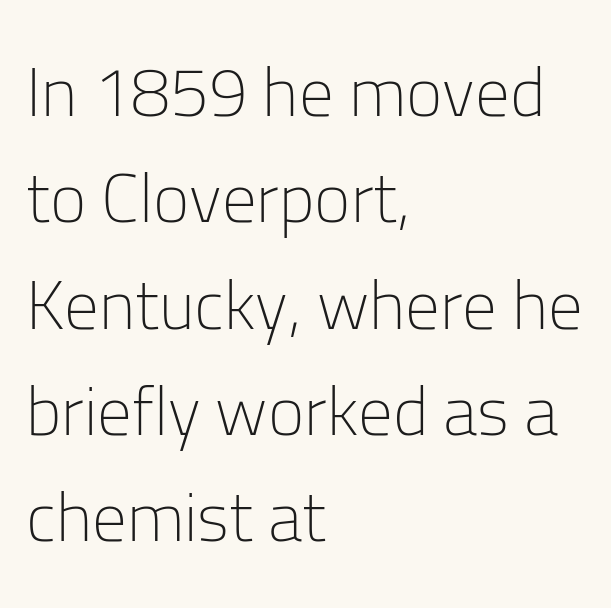
The image shows 69 px light sans-serif type, upright; set left-aligned, normal line spacing (1.54x), normal letter spacing, not underlined; low stroke contrast and a medium x-height.
